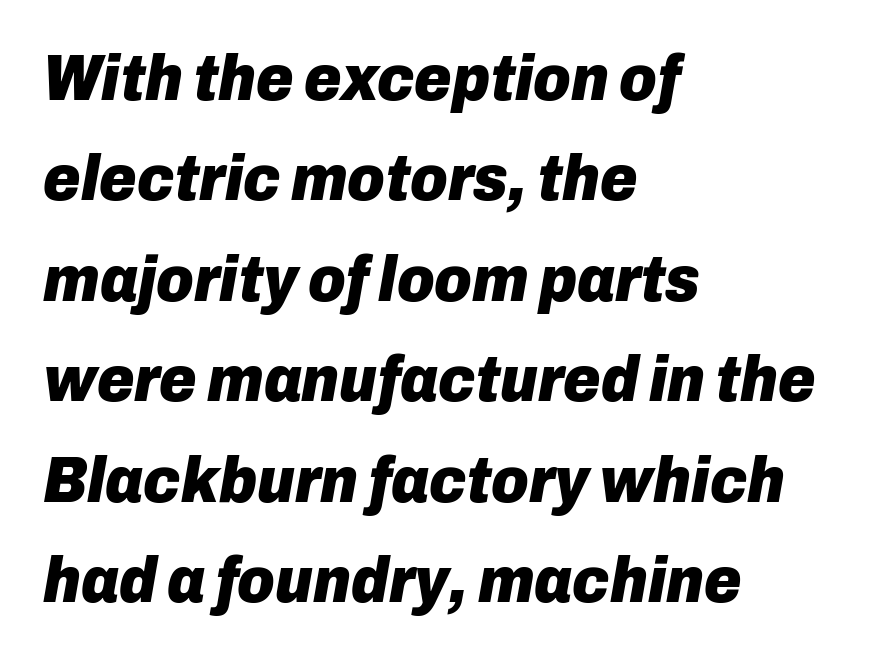
Think of a printed novel: that variable character pitch is what you see here. The vertical gap from one line to the next is medium. The lines are quadded left. The passage shown is not underscored anywhere. Posture: slanted. Look at the stroke-to-counter ratio: heavy, a bold.
